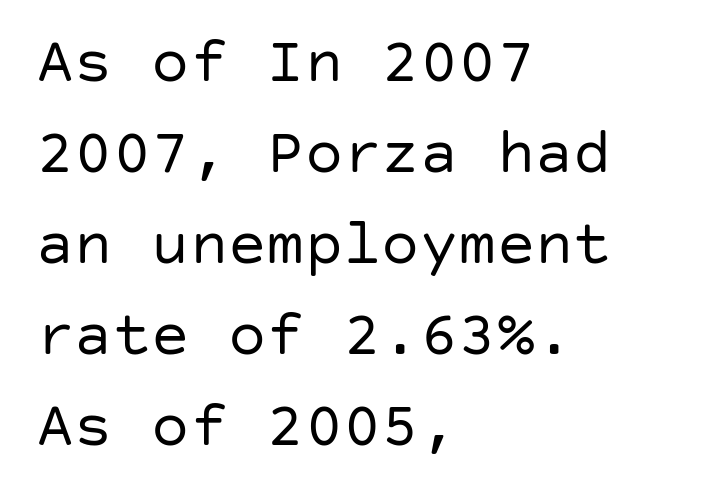
{"serif": "no", "italic": "no", "bold": "no", "weight": "regular", "width": "normal", "stroke_contrast": "low", "x_height": "large", "underline": "no", "align": "left", "line_spacing": "normal", "line_spacing_ratio": 1.42, "letter_spacing": "normal", "letter_spacing_em": 0.0, "glyph_px": 64}
